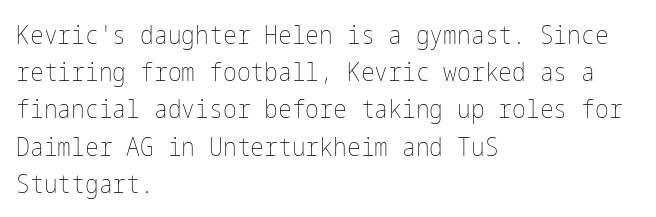
The image shows 26 px text type, upright; set left-aligned, normal line spacing (1.43x), normal letter spacing, not underlined.
